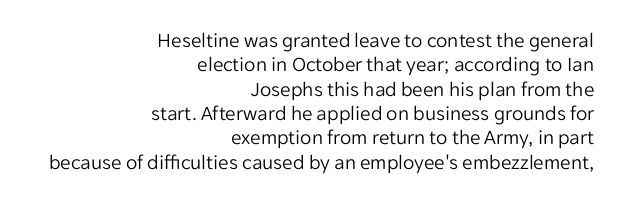
Q: Is the text bold? A: No.
Q: Is the text italic (slanted)? A: No, it is upright.
Q: Is the text underlined? A: No.
Q: How is the paragraph aligned? A: Right-aligned.
Q: Is the spacing between letters normal or unusually wide? A: Normal.
